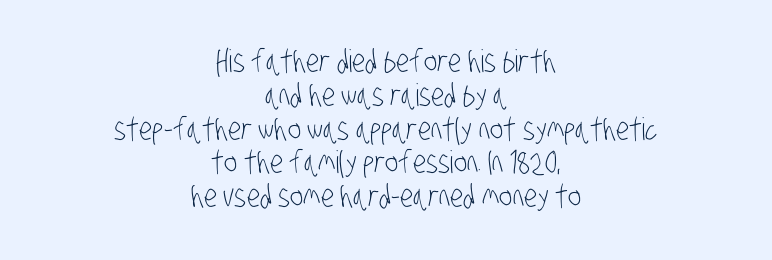
{"serif": "no", "bold": "no", "weight": "light", "width": "condensed", "stroke_contrast": "low", "x_height": "large", "monospaced": "no", "underline": "no", "align": "center", "line_spacing": "tight", "line_spacing_ratio": 1.09, "letter_spacing": "normal", "letter_spacing_em": 0.0, "glyph_px": 31}
